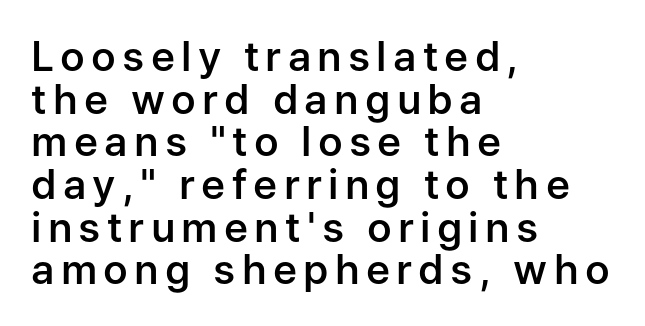
The image shows 41 px semibold sans-serif type, upright; set left-aligned, tight line spacing (1.04x), not underlined; low stroke contrast and a medium x-height.
